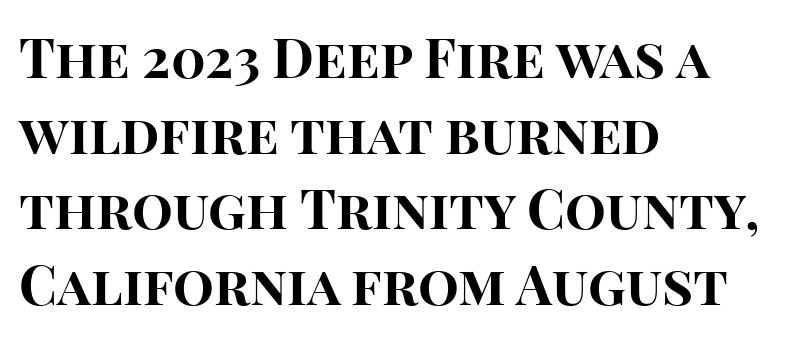
{"serif": "no", "italic": "no", "bold": "yes", "weight": "bold", "width": "normal", "stroke_contrast": "high", "x_height": "large", "monospaced": "no", "underline": "no", "align": "left", "line_spacing": "normal", "line_spacing_ratio": 1.4, "letter_spacing": "normal", "letter_spacing_em": 0.0, "glyph_px": 54}
